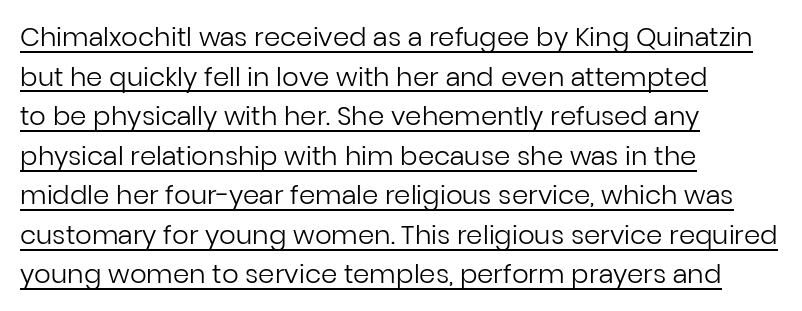
{"italic": "no", "bold": "no", "underline": "yes", "align": "left", "line_spacing": "normal", "line_spacing_ratio": 1.52, "letter_spacing": "normal", "letter_spacing_em": 0.0, "glyph_px": 26}
